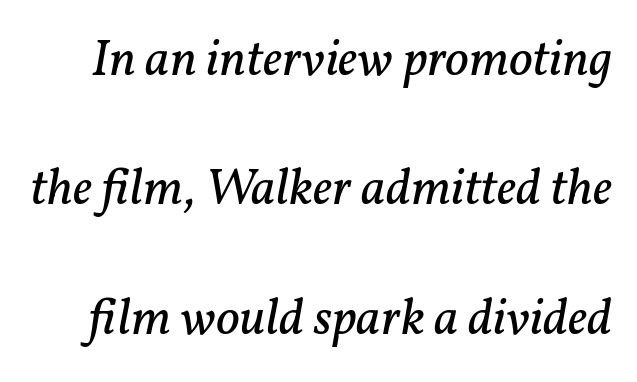
Q: Is the text bold? A: No.
Q: Is the text italic (slanted)? A: Yes, it leans right by about 11 degrees.
Q: Is the typeface a serif or a sans-serif typeface? A: Serif.
Q: Is the text underlined? A: No.
Q: Is the spacing between letters normal or unusually wide? A: Normal.
Q: Is the spacing between lines tight, normal or loose? A: Loose.
Q: Width (condensed, normal, or wide)? A: Normal.
Q: Stroke contrast? A: Low.
Q: x-height? A: Medium.
Q: Monospaced? A: No.
